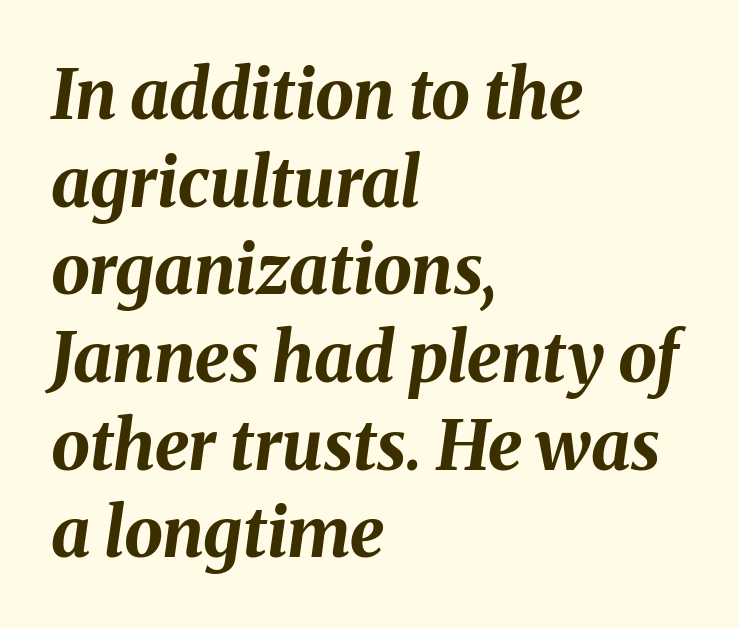
{"italic": "yes", "lean": "right", "slant_degrees": 8, "bold": "yes", "weight": "bold", "width": "normal", "stroke_contrast": "medium", "x_height": "medium", "monospaced": "no", "underline": "no", "align": "left", "line_spacing": "normal", "line_spacing_ratio": 1.27, "letter_spacing": "normal", "letter_spacing_em": 0.0, "glyph_px": 69}
